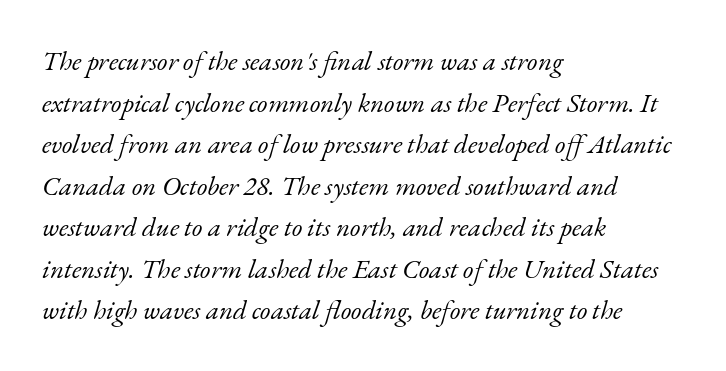
{"italic": "yes", "lean": "right", "slant_degrees": 17, "bold": "no", "underline": "no", "align": "left", "line_spacing": "normal", "line_spacing_ratio": 1.54, "letter_spacing": "normal", "letter_spacing_em": 0.0, "glyph_px": 27}
